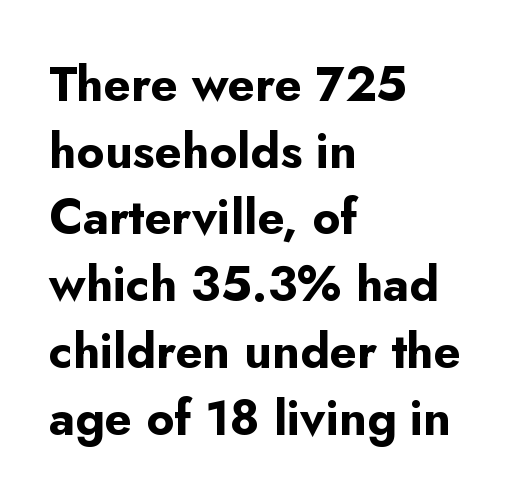
Q: Is the text bold? A: Yes.
Q: Is the text italic (slanted)? A: No, it is upright.
Q: Is the typeface a serif or a sans-serif typeface? A: Sans-serif.
Q: Is the text underlined? A: No.
Q: How is the paragraph aligned? A: Left-aligned.
Q: Is the spacing between letters normal or unusually wide? A: Normal.
Q: Is the spacing between lines tight, normal or loose? A: Normal.
Q: Width (condensed, normal, or wide)? A: Normal.
Q: Stroke contrast? A: Low.
Q: x-height? A: Small.
Q: Monospaced? A: No.
